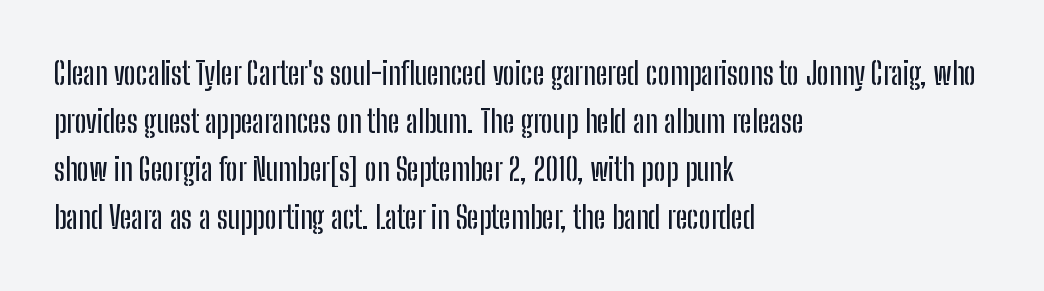
The image shows 31 px condensed sans-serif type, upright; set left-aligned, normal line spacing (1.55x), normal letter spacing, not underlined; low stroke contrast and a medium x-height.
